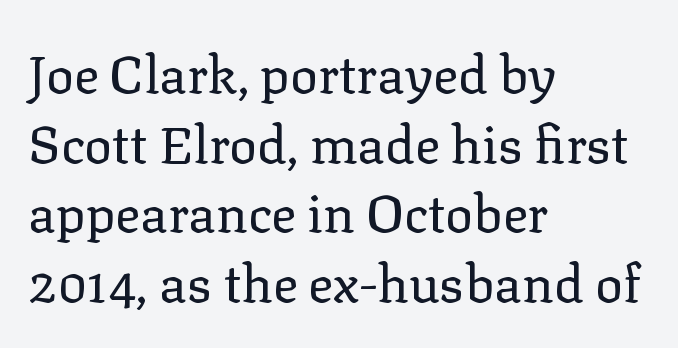
Q: Is the text bold? A: No.
Q: Is the text italic (slanted)? A: No, it is upright.
Q: Is the typeface a serif or a sans-serif typeface? A: Serif.
Q: Is the text underlined? A: No.
Q: How is the paragraph aligned? A: Left-aligned.
Q: Is the spacing between letters normal or unusually wide? A: Normal.
Q: Is the spacing between lines tight, normal or loose? A: Normal.
Q: Width (condensed, normal, or wide)? A: Normal.
Q: Stroke contrast? A: Low.
Q: x-height? A: Medium.
Q: Monospaced? A: No.
